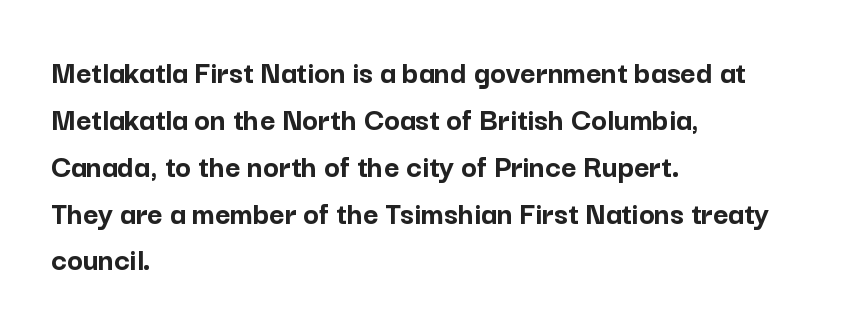
Q: Is the text bold? A: Yes.
Q: Is the text italic (slanted)? A: No, it is upright.
Q: Is the typeface a serif or a sans-serif typeface? A: Sans-serif.
Q: Is the text underlined? A: No.
Q: How is the paragraph aligned? A: Left-aligned.
Q: Is the spacing between letters normal or unusually wide? A: Normal.
Q: Is the spacing between lines tight, normal or loose? A: Normal.
Q: Width (condensed, normal, or wide)? A: Normal.
Q: Stroke contrast? A: Low.
Q: x-height? A: Medium.
Q: Monospaced? A: No.
